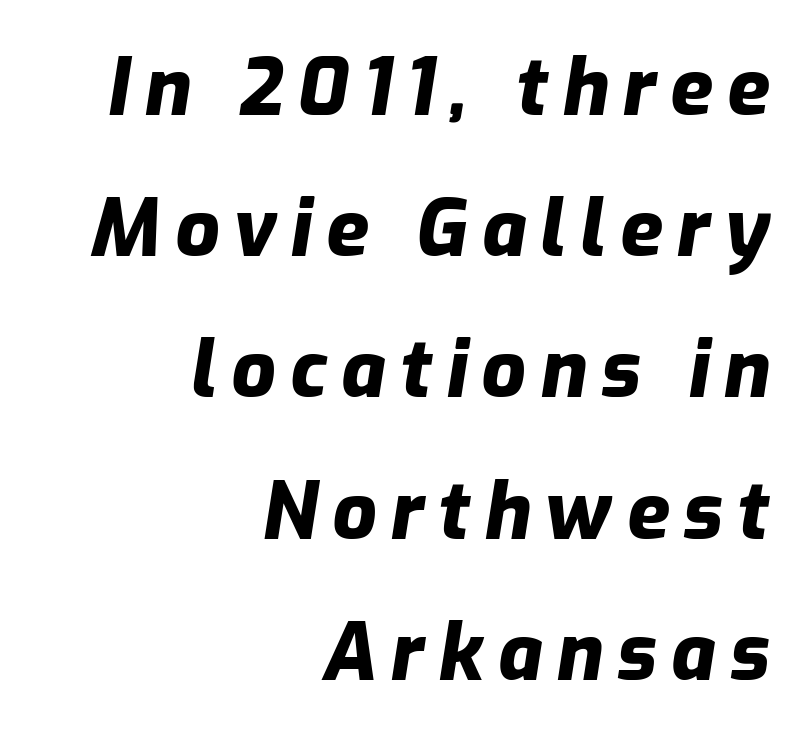
{"italic": "yes", "lean": "right", "slant_degrees": 9, "bold": "yes", "weight": "heavy", "width": "normal", "stroke_contrast": "low", "x_height": "medium", "monospaced": "no", "underline": "no", "align": "right", "line_spacing_ratio": 1.81, "glyph_px": 78}
